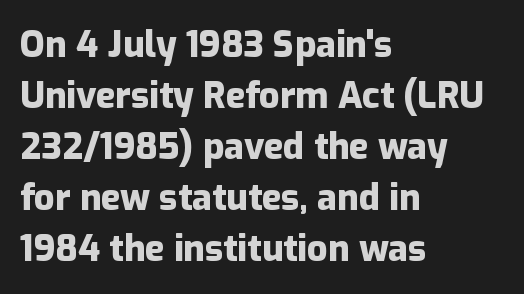
The image shows 36 px heavy sans-serif type, upright; set left-aligned, normal line spacing (1.42x), normal letter spacing, not underlined; low stroke contrast and a medium x-height.
